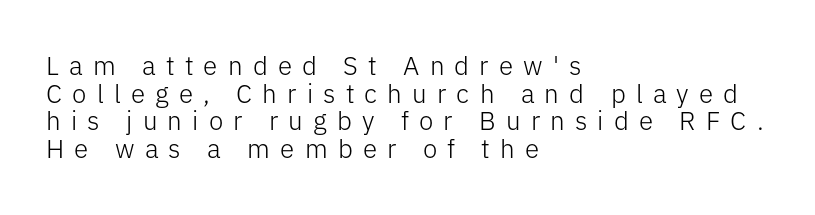
{"italic": "no", "bold": "no", "underline": "no", "align": "left", "line_spacing": "tight", "line_spacing_ratio": 1.06, "letter_spacing": "wide", "letter_spacing_em": 0.39, "glyph_px": 26}
